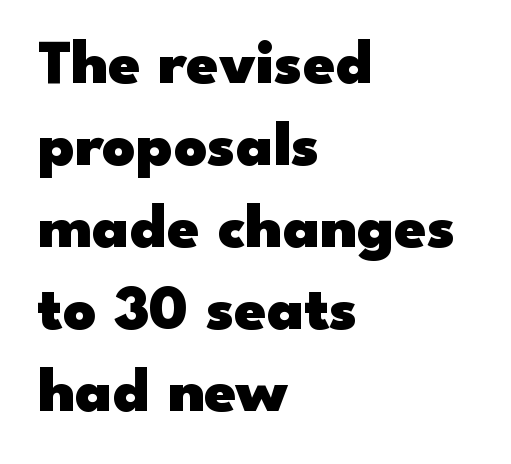
Q: Is the text bold? A: Yes.
Q: Is the text italic (slanted)? A: No, it is upright.
Q: Is the typeface a serif or a sans-serif typeface? A: Sans-serif.
Q: Is the text underlined? A: No.
Q: How is the paragraph aligned? A: Left-aligned.
Q: Is the spacing between letters normal or unusually wide? A: Normal.
Q: Is the spacing between lines tight, normal or loose? A: Normal.
Q: Width (condensed, normal, or wide)? A: Wide.
Q: Stroke contrast? A: Low.
Q: x-height? A: Small.
Q: Monospaced? A: No.
